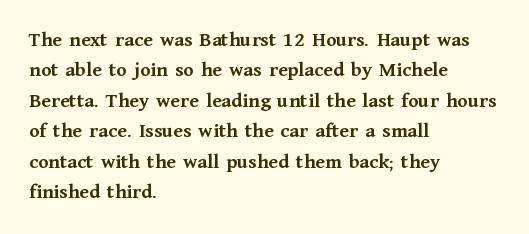
The image shows 21 px bold type, upright; set left-aligned, normal line spacing (1.45x), normal letter spacing, not underlined.
